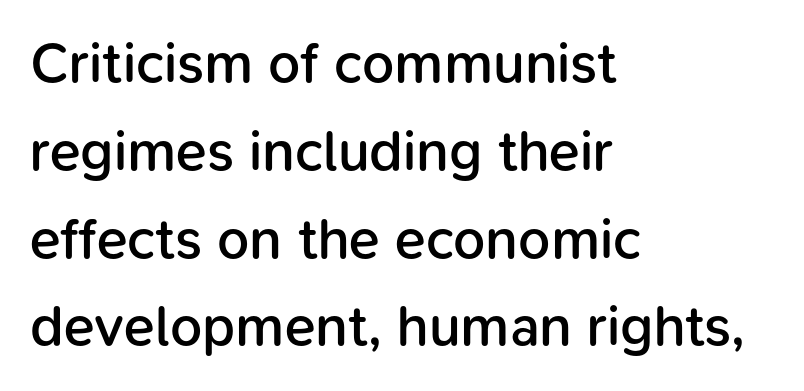
The image shows 57 px semibold sans-serif type, upright; set left-aligned, normal line spacing (1.54x), normal letter spacing, not underlined; low stroke contrast and a medium x-height.
